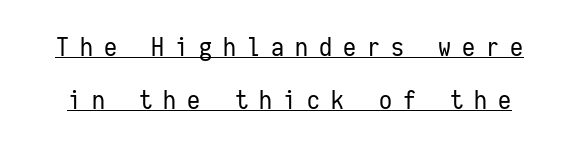
Q: Is the text bold? A: No.
Q: Is the text italic (slanted)? A: No, it is upright.
Q: Is the text underlined? A: Yes.
Q: Is the spacing between letters normal or unusually wide? A: Unusually wide.
Q: Is the spacing between lines tight, normal or loose? A: Loose.
